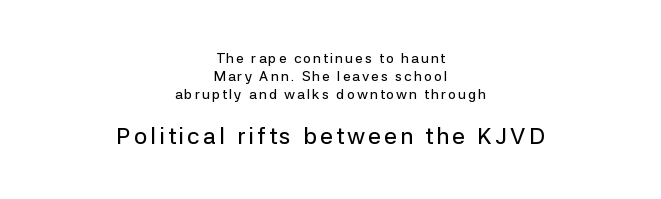
The image shows 23 px text type, upright; set centered, normal line spacing (1.29x), not underlined; the second (bottom) block is 1.64x larger.
